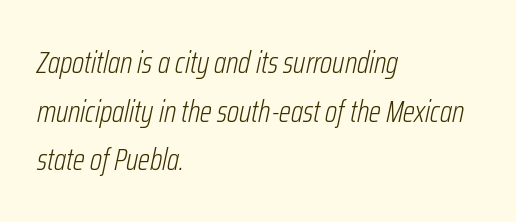
Q: Is the text bold? A: No.
Q: Is the text italic (slanted)? A: Yes, it leans right by about 12 degrees.
Q: Is the text underlined? A: No.
Q: How is the paragraph aligned? A: Left-aligned.
Q: Is the spacing between letters normal or unusually wide? A: Normal.
Q: Is the spacing between lines tight, normal or loose? A: Normal.
Q: Width (condensed, normal, or wide)? A: Condensed.
Q: Stroke contrast? A: Low.
Q: x-height? A: Medium.
Q: Monospaced? A: No.
